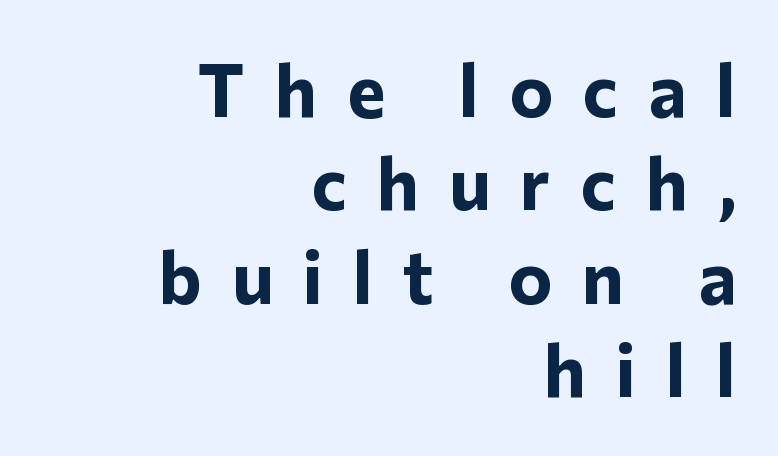
Q: Is the text bold? A: Yes.
Q: Is the text italic (slanted)? A: No, it is upright.
Q: Is the typeface a serif or a sans-serif typeface? A: Sans-serif.
Q: Is the text underlined? A: No.
Q: How is the paragraph aligned? A: Right-aligned.
Q: Is the spacing between letters normal or unusually wide? A: Unusually wide.
Q: Is the spacing between lines tight, normal or loose? A: Normal.
Q: Width (condensed, normal, or wide)? A: Normal.
Q: Stroke contrast? A: Low.
Q: x-height? A: Medium.
Q: Monospaced? A: No.
